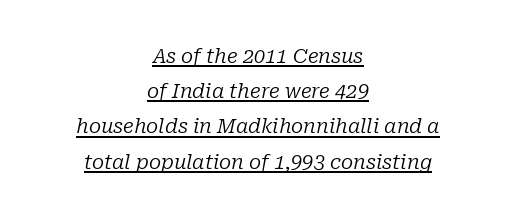
{"italic": "yes", "lean": "right", "slant_degrees": 10, "bold": "no", "underline": "yes", "align": "center", "line_spacing_ratio": 1.76, "letter_spacing": "normal", "letter_spacing_em": 0.0, "glyph_px": 20}
